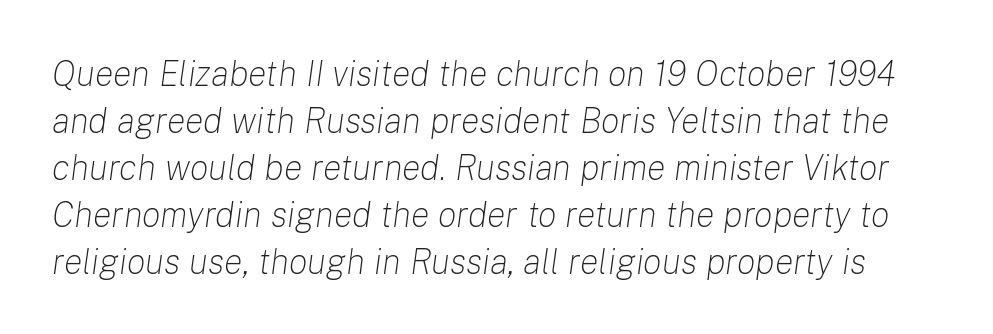
What stands out about the letter spacing? Nothing — it is the standard amount. The glyphs look as if they've been sheared to an angle. The font is comparable to plain body text, perhaps lighter. The baseline area is clear. Here the designer chose a conventional face with non-uniform glyph widths.
